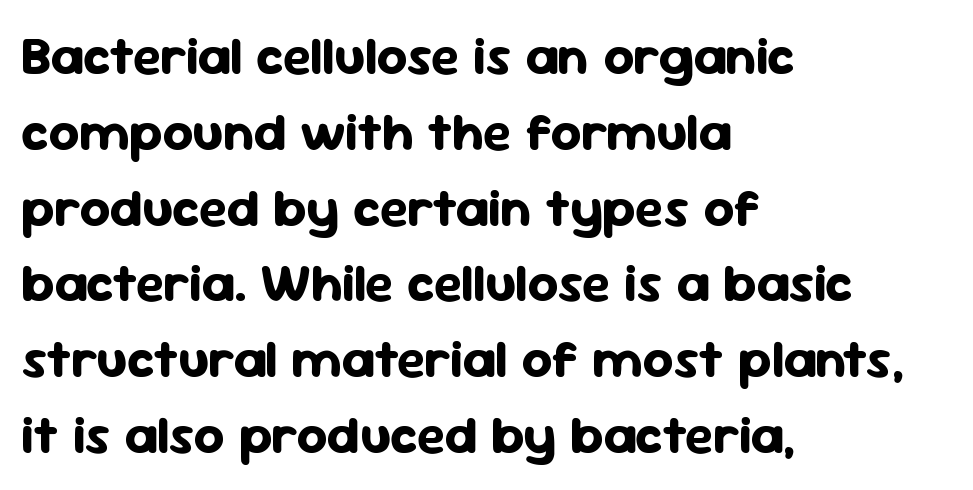
The image shows 53 px bold sans-serif type, upright; set left-aligned, normal line spacing (1.43x), normal letter spacing, not underlined; low stroke contrast and a medium x-height.
